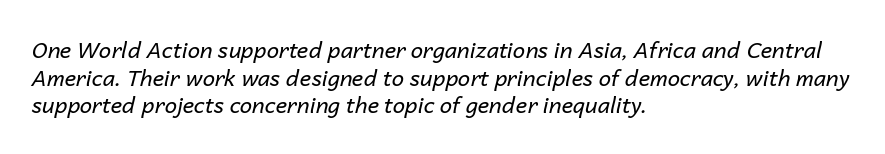
The image shows 22 px text type, italic (leaning right); set left-aligned, normal line spacing (1.26x), normal letter spacing, not underlined.
